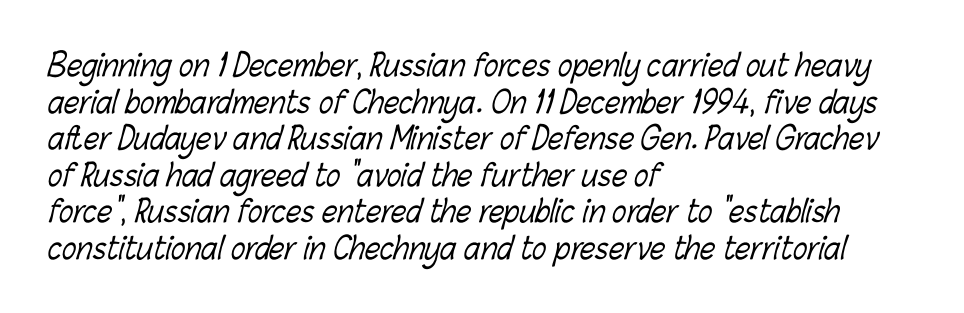
Q: Is the text bold? A: No.
Q: Is the text underlined? A: No.
Q: How is the paragraph aligned? A: Left-aligned.
Q: Is the spacing between letters normal or unusually wide? A: Normal.
Q: Width (condensed, normal, or wide)? A: Condensed.
Q: Stroke contrast? A: Low.
Q: x-height? A: Medium.
Q: Monospaced? A: No.
